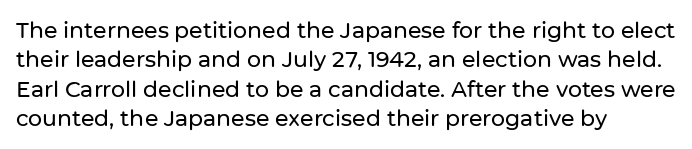
Q: Is the text italic (slanted)? A: No, it is upright.
Q: Is the text underlined? A: No.
Q: How is the paragraph aligned? A: Left-aligned.
Q: Is the spacing between letters normal or unusually wide? A: Normal.
Q: Is the spacing between lines tight, normal or loose? A: Normal.
